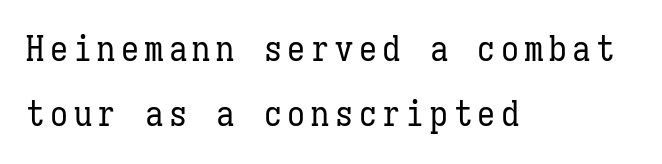
{"italic": "no", "bold": "no", "weight": "regular", "width": "condensed", "stroke_contrast": "low", "x_height": "medium", "monospaced": "yes", "underline": "no", "align": "left", "line_spacing_ratio": 1.81, "glyph_px": 36}
